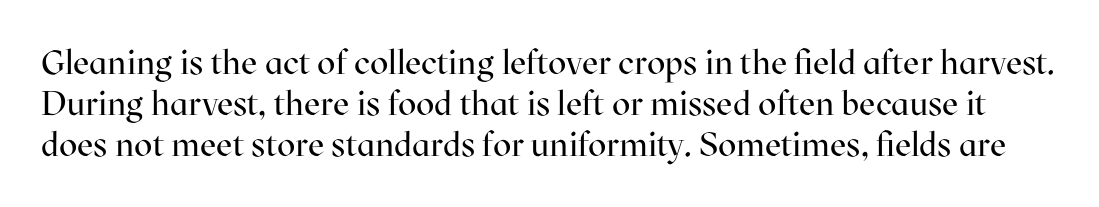
The image shows 34 px regular-weight serif type, upright; set line spacing 1.21x, normal letter spacing, not underlined; high stroke contrast and a medium x-height.
